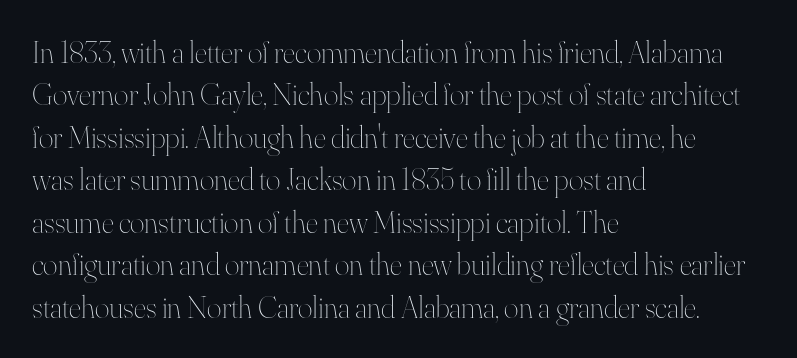
The image shows 31 px thin type, upright; set left-aligned, normal line spacing (1.37x), normal letter spacing, not underlined; high stroke contrast and a small x-height.
